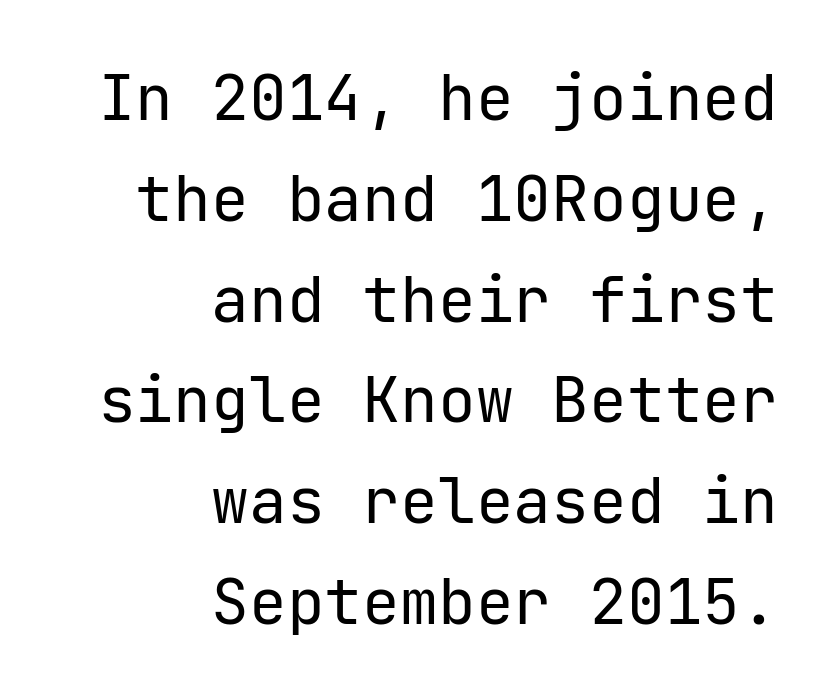
The image shows 63 px regular-weight sans-serif type, upright; set right-aligned, normal line spacing (1.6x), normal letter spacing, not underlined; low stroke contrast and a medium x-height.
